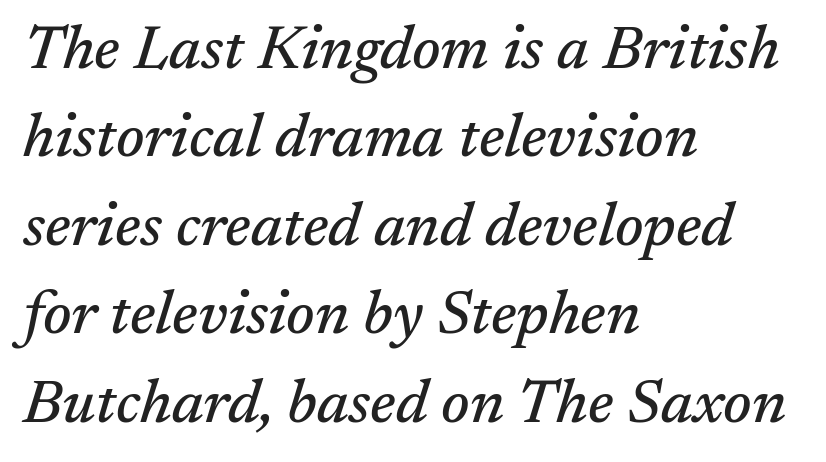
The image shows 61 px serif type, italic (leaning right); set left-aligned, normal line spacing (1.45x), normal letter spacing, not underlined; medium stroke contrast and a medium x-height.
